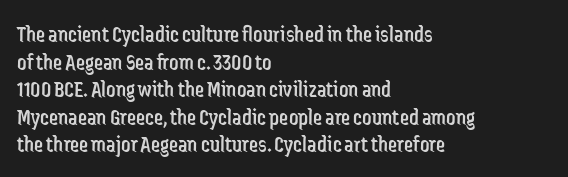
The image shows 23 px text type, upright; set left-aligned, line spacing 1.2x, normal letter spacing, not underlined.
